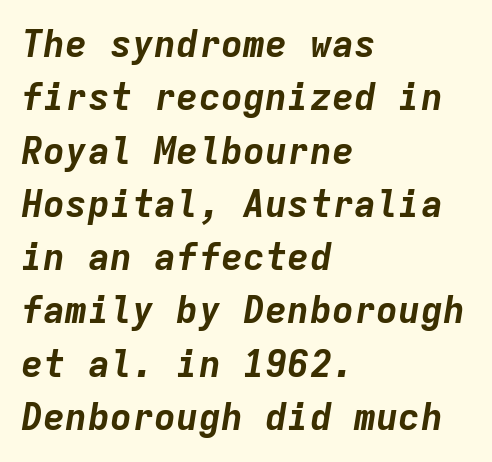
The image shows 37 px bold type, italic (leaning right), monospaced; set left-aligned, normal line spacing (1.44x), normal letter spacing, not underlined; low stroke contrast and a medium x-height.
